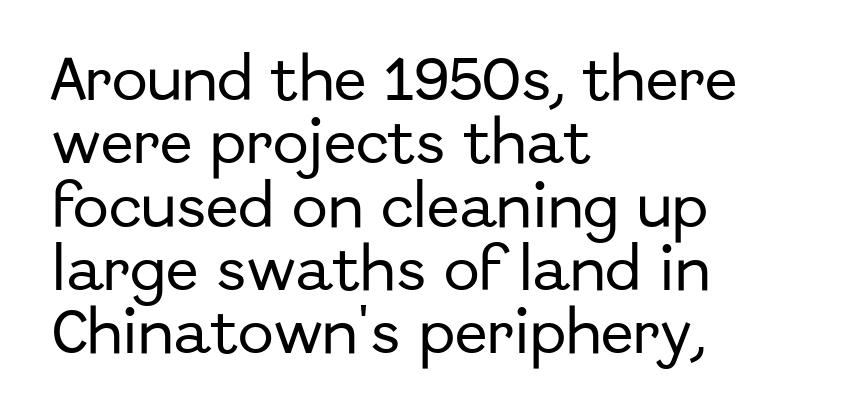
The image shows 48 px sans-serif type, upright; set left-aligned, normal line spacing (1.32x), normal letter spacing, not underlined; low stroke contrast and a medium x-height.
